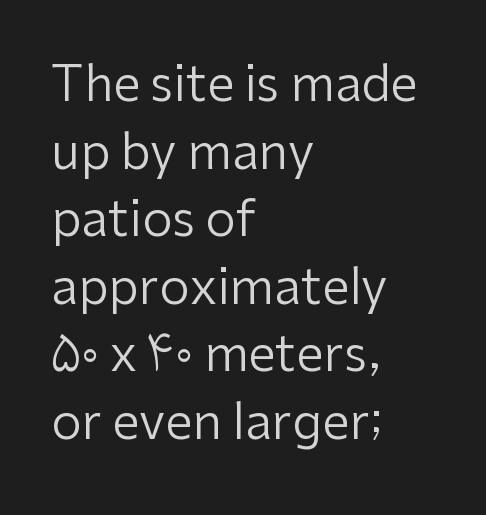
{"serif": "no", "italic": "no", "bold": "no", "weight": "regular", "width": "normal", "stroke_contrast": "low", "x_height": "medium", "monospaced": "no", "underline": "no", "align": "left", "line_spacing": "normal", "line_spacing_ratio": 1.38, "letter_spacing": "normal", "letter_spacing_em": 0.0, "glyph_px": 49}
